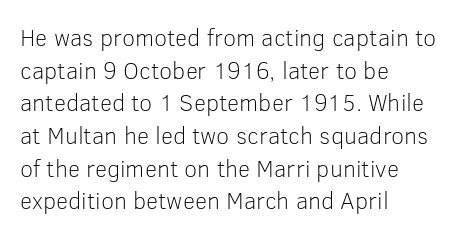
Plain, unruled lines of type. Ordinary non-slanted type is in use. Does extra space separate the letters? No, they use regular spacing. This is not heavy type; no bold has been used. These lines sit exactly where default settings would place them. Reading down the block, your eye returns to a fixed left position each line.
